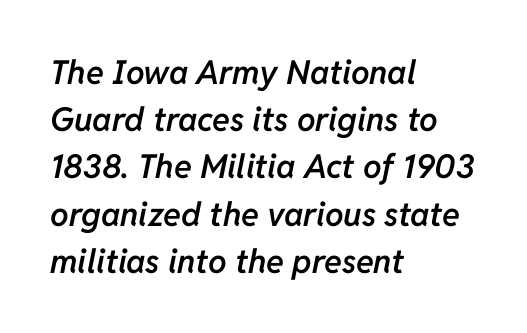
{"italic": "yes", "lean": "right", "slant_degrees": 11, "bold": "semi", "weight": "semibold", "width": "normal", "stroke_contrast": "low", "x_height": "medium", "monospaced": "no", "underline": "no", "align": "left", "line_spacing": "normal", "line_spacing_ratio": 1.43, "letter_spacing": "normal", "letter_spacing_em": 0.0, "glyph_px": 33}
